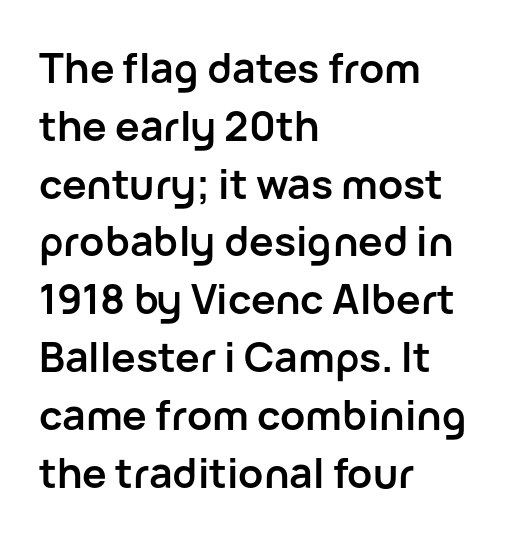
The image shows 41 px semibold sans-serif type, upright; set left-aligned, normal line spacing (1.41x), normal letter spacing, not underlined; low stroke contrast and a medium x-height.
